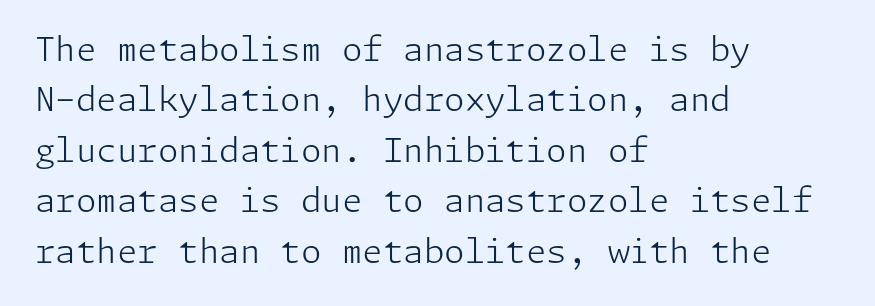
{"serif": "no", "italic": "no", "bold": "no", "weight": "light", "width": "normal", "stroke_contrast": "low", "x_height": "medium", "underline": "no", "align": "left", "line_spacing": "normal", "line_spacing_ratio": 1.53, "letter_spacing": "normal", "letter_spacing_em": 0.0, "glyph_px": 33}
